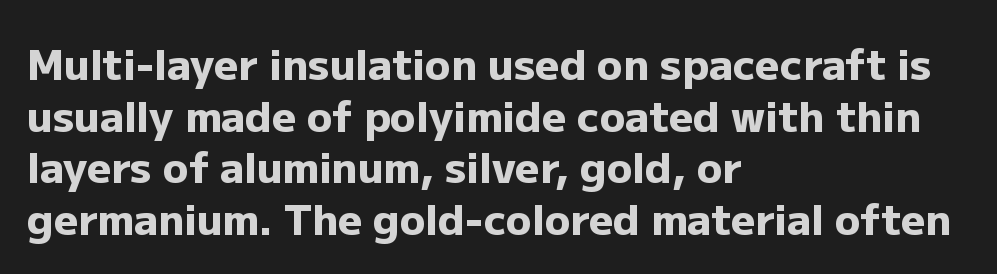
The image shows 42 px heavy sans-serif type, upright; set left-aligned, line spacing 1.23x, normal letter spacing, not underlined; low stroke contrast and a medium x-height.
